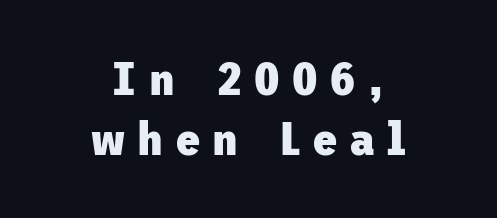
Chunky letters — that's bold for sure. The lines sit at an ordinary, default distance from one another. Check under the words: just untouched page. Is this a sans? Yes — the strokes have no serifs. Look at the tracking — it's clearly loosened, letters drifting apart.
